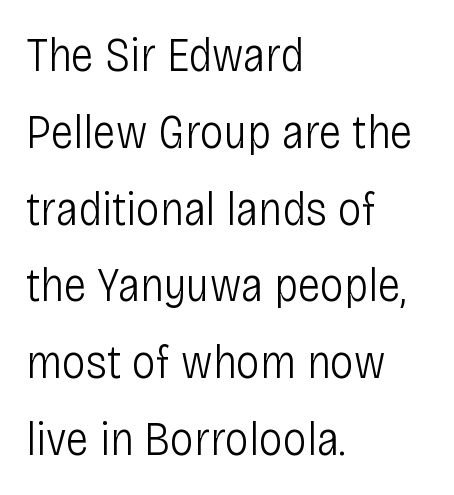
The image shows 48 px light, condensed sans-serif type, upright; set left-aligned, normal line spacing (1.6x), normal letter spacing, not underlined; low stroke contrast and a large x-height.
